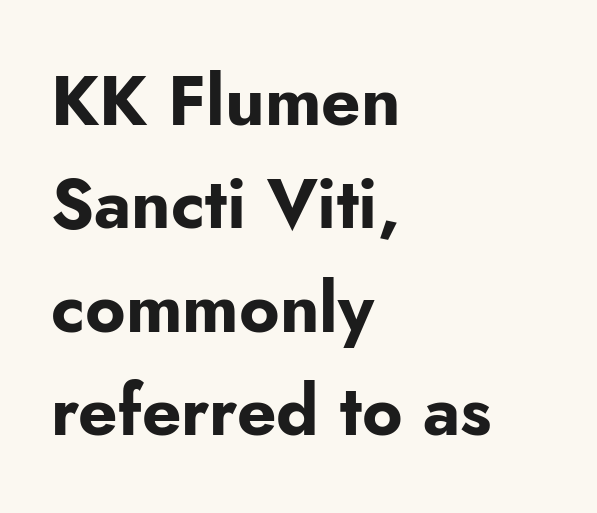
Q: Is the text bold? A: Yes.
Q: Is the text italic (slanted)? A: No, it is upright.
Q: Is the typeface a serif or a sans-serif typeface? A: Sans-serif.
Q: Is the text underlined? A: No.
Q: How is the paragraph aligned? A: Left-aligned.
Q: Is the spacing between letters normal or unusually wide? A: Normal.
Q: Is the spacing between lines tight, normal or loose? A: Normal.
Q: Width (condensed, normal, or wide)? A: Normal.
Q: Stroke contrast? A: Low.
Q: x-height? A: Small.
Q: Monospaced? A: No.
